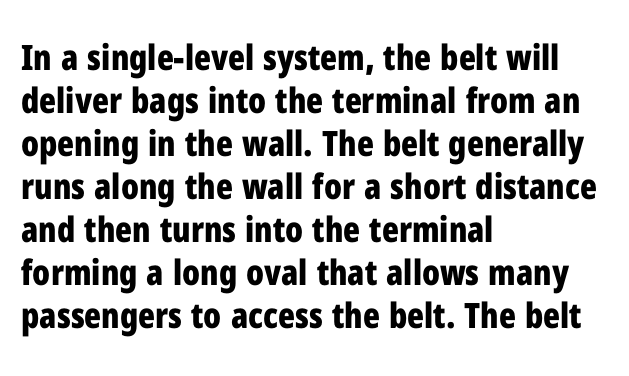
The image shows 35 px bold, condensed sans-serif type, upright; set left-aligned, line spacing 1.23x, normal letter spacing, not underlined; low stroke contrast and a medium x-height.
